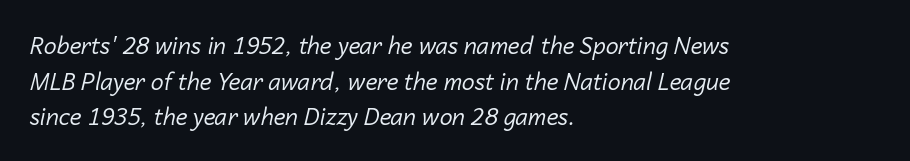
The image shows 23 px text type, italic (leaning right); set left-aligned, normal line spacing (1.55x), normal letter spacing, not underlined.
